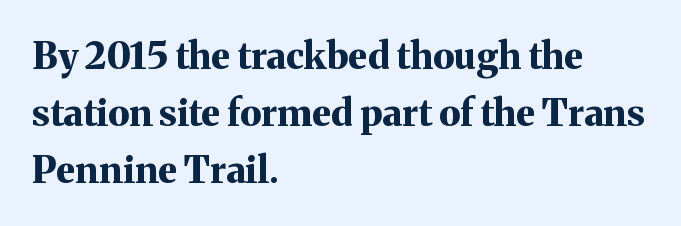
Q: Is the text bold? A: Yes.
Q: Is the text italic (slanted)? A: No, it is upright.
Q: Is the typeface a serif or a sans-serif typeface? A: Serif.
Q: Is the text underlined? A: No.
Q: How is the paragraph aligned? A: Left-aligned.
Q: Is the spacing between letters normal or unusually wide? A: Normal.
Q: Is the spacing between lines tight, normal or loose? A: Normal.
Q: Width (condensed, normal, or wide)? A: Normal.
Q: Stroke contrast? A: Medium.
Q: x-height? A: Medium.
Q: Monospaced? A: No.
